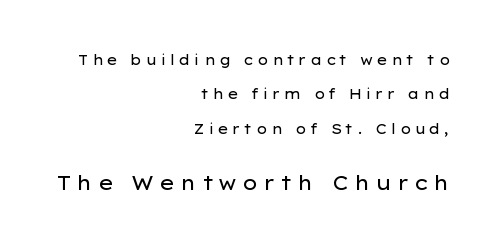
The image shows 20 px text type, upright; set right-aligned, loose line spacing (2.45x), unusually wide letter spacing (+0.25 em), not underlined; the second (bottom) block is 1.43x larger.
